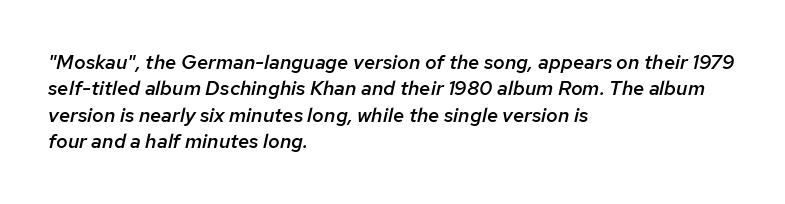
Decoration check: the copy has no underline. This is moderately heavy type, rendered in semibold. Posture: slanted. Casual observation: everything's shoved over to the left. The line texture is even and compact thanks to regular tracking.
